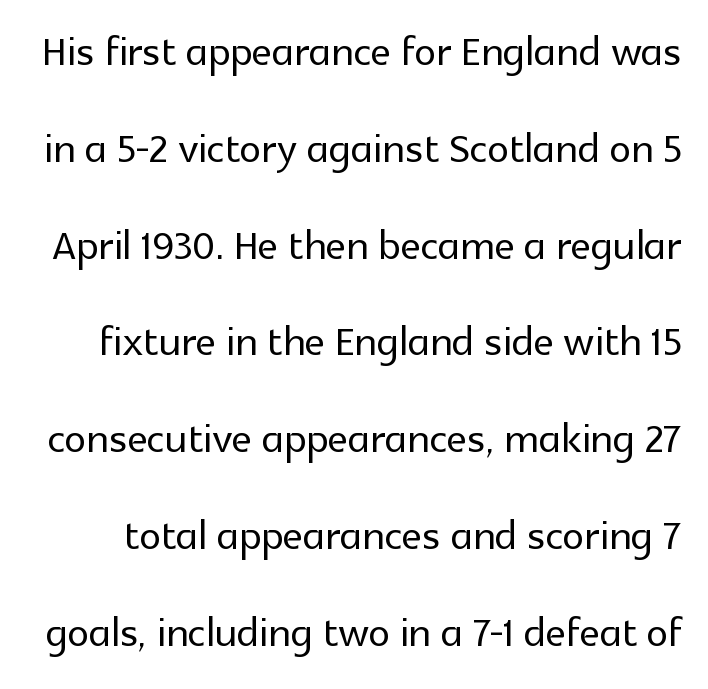
The image shows 55 px sans-serif type, upright; set line spacing 1.76x, normal letter spacing, not underlined; a medium x-height.
